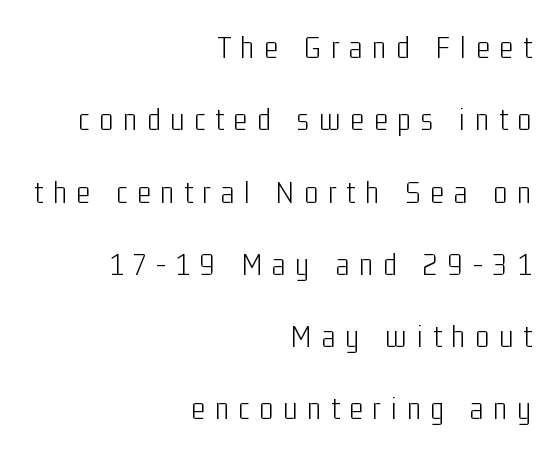
The image shows 33 px light, condensed sans-serif type, upright; set right-aligned, loose line spacing (2.19x), unusually wide letter spacing (+0.3 em), not underlined; low stroke contrast and a medium x-height.
